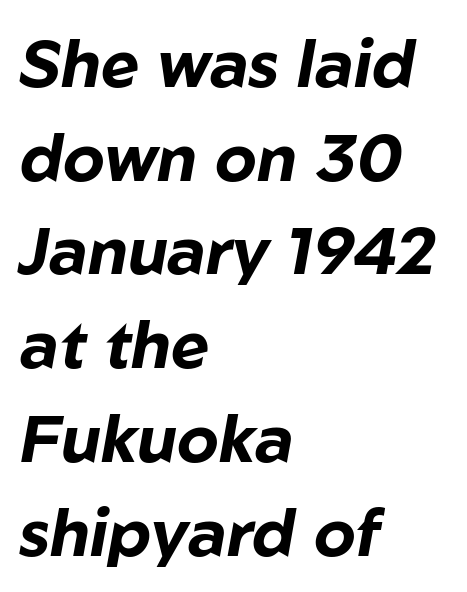
Q: Is the text bold? A: Yes.
Q: Is the text italic (slanted)? A: Yes, it leans right by about 10 degrees.
Q: Is the text underlined? A: No.
Q: How is the paragraph aligned? A: Left-aligned.
Q: Is the spacing between letters normal or unusually wide? A: Normal.
Q: Is the spacing between lines tight, normal or loose? A: Normal.
Q: Width (condensed, normal, or wide)? A: Normal.
Q: Stroke contrast? A: Low.
Q: x-height? A: Medium.
Q: Monospaced? A: No.
